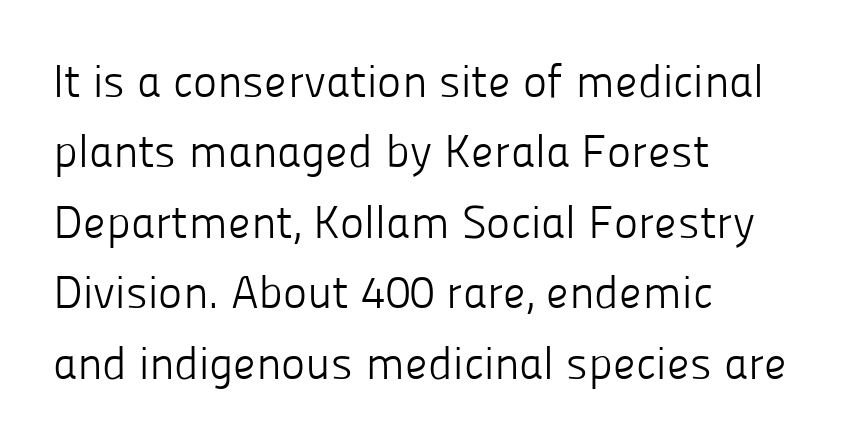
Q: Is the text bold? A: No.
Q: Is the text italic (slanted)? A: No, it is upright.
Q: Is the typeface a serif or a sans-serif typeface? A: Sans-serif.
Q: Is the text underlined? A: No.
Q: How is the paragraph aligned? A: Left-aligned.
Q: Is the spacing between letters normal or unusually wide? A: Normal.
Q: Is the spacing between lines tight, normal or loose? A: Normal.
Q: Width (condensed, normal, or wide)? A: Normal.
Q: Stroke contrast? A: Low.
Q: x-height? A: Medium.
Q: Monospaced? A: No.
